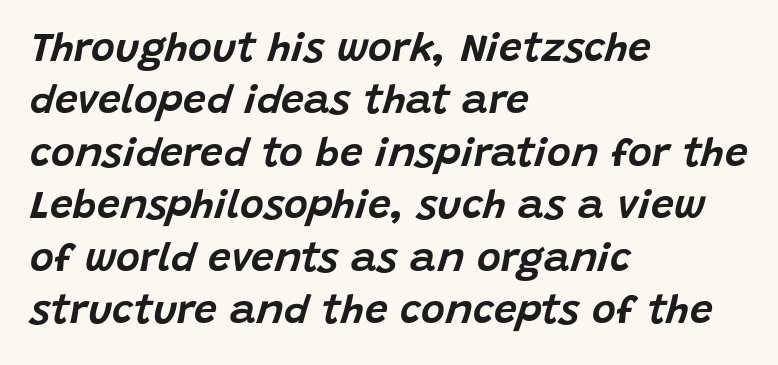
{"italic": "yes", "lean": "right", "slant_degrees": 15, "width": "normal", "stroke_contrast": "low", "x_height": "large", "monospaced": "no", "underline": "no", "align": "left", "line_spacing": "normal", "line_spacing_ratio": 1.28, "letter_spacing": "normal", "letter_spacing_em": 0.0, "glyph_px": 41}
